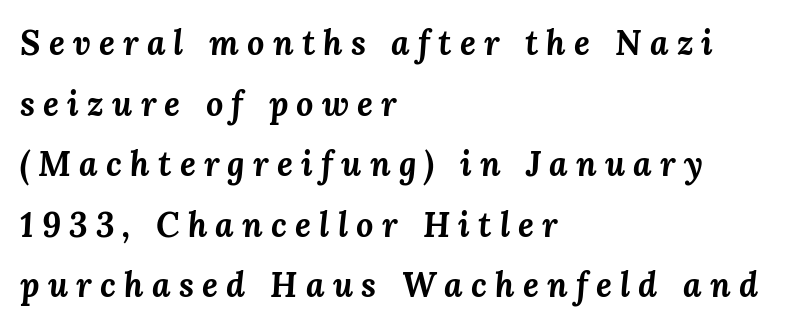
Here the glyphs are tracked loosely, breaking word shapes into spaced letters. The lines in this sample share a left origin and differ only in where they stop. Each letter keeps its own natural width here, so spacing adapts to shape. The string is rendered with underlining switched off. Tall strokes in this sample are angled rather than plumb. What weight is shown? A full bold with thick strokes.
